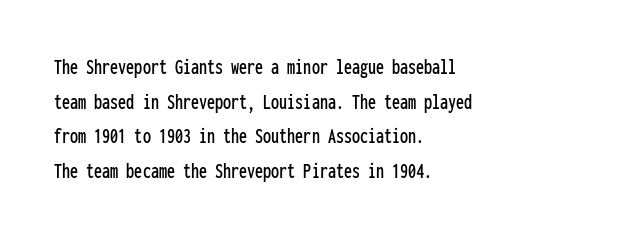
The image shows 23 px text type, upright; set left-aligned, normal line spacing (1.51x), normal letter spacing, not underlined.
